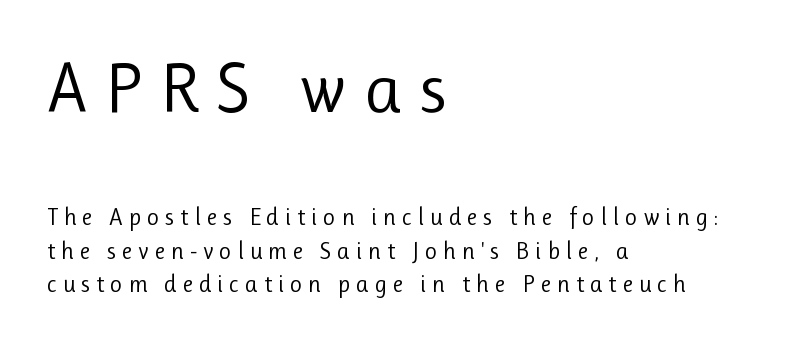
The image shows 71 px regular-weight sans-serif type, upright; set left-aligned, normal line spacing (1.4x), unusually wide letter spacing (+0.24 em), not underlined; the first (top) block is 2.96x larger; low stroke contrast and a medium x-height.
